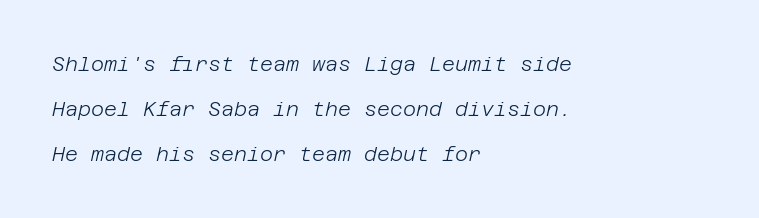
The typeface has the unassuming heft of standard copy or less. A clean baseline with only descenders dipping below it. There's an unmistakable incline to the writing here. If you measured baseline to baseline, you'd find a long distance. Observe the ordinary spacing: letters are neighbours, not strangers.
